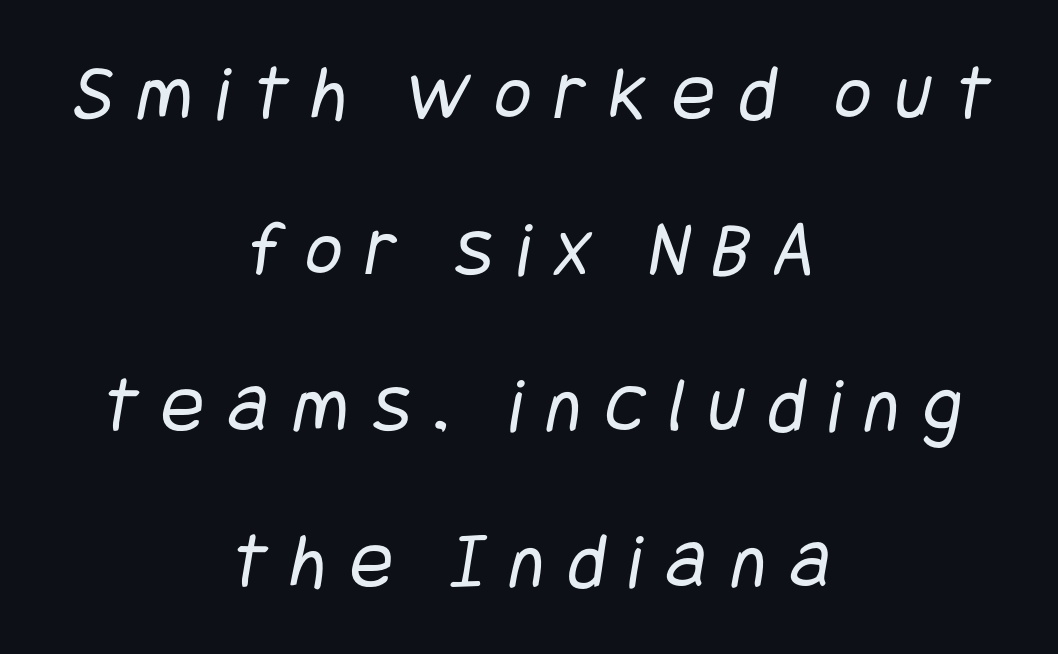
Q: Is the text bold? A: No.
Q: Is the typeface a serif or a sans-serif typeface? A: Sans-serif.
Q: Is the text underlined? A: No.
Q: How is the paragraph aligned? A: Centered.
Q: Is the spacing between letters normal or unusually wide? A: Unusually wide.
Q: Is the spacing between lines tight, normal or loose? A: Loose.
Q: Width (condensed, normal, or wide)? A: Condensed.
Q: Stroke contrast? A: Low.
Q: x-height? A: Large.
